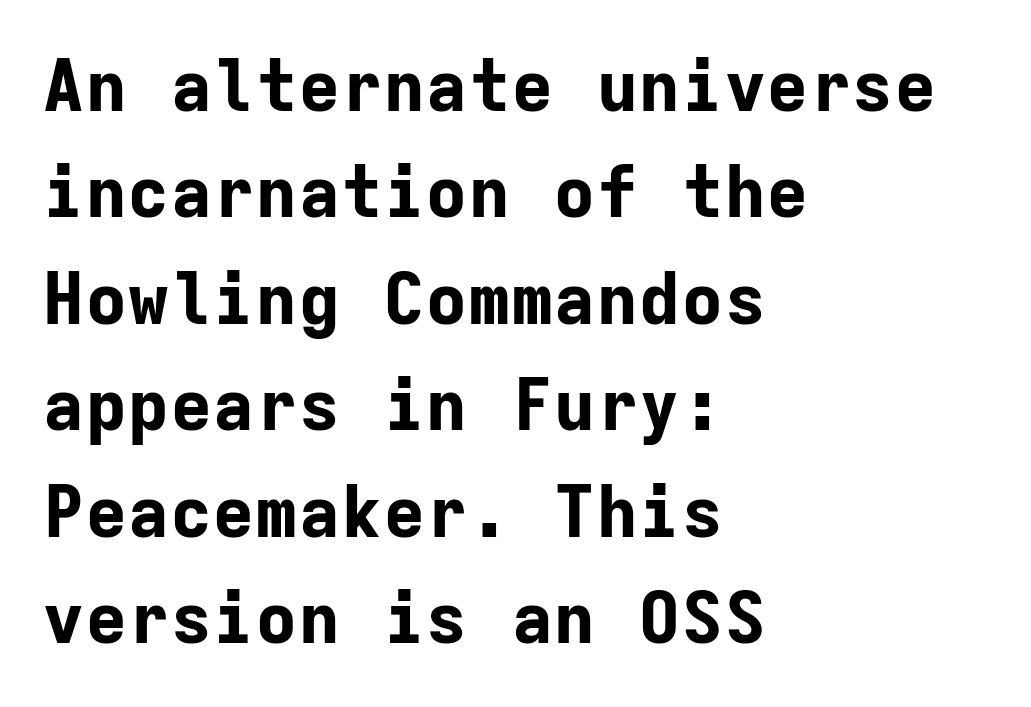
Nope, not italic — everything's standing straight. Normally led — the rows are evenly, conventionally spaced. The face used here is monospaced, like something from a code editor. Compared with an ordinary text face, these strokes are far heavier — a full bold.
